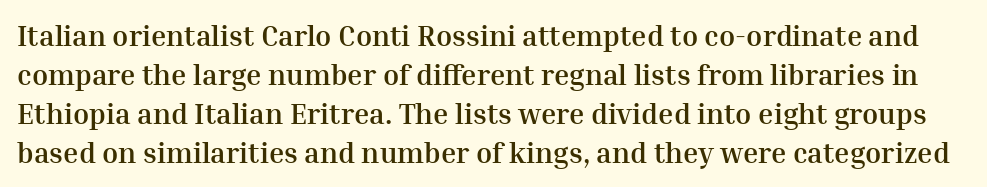
Q: Is the text bold? A: Yes.
Q: Is the text italic (slanted)? A: No, it is upright.
Q: Is the typeface a serif or a sans-serif typeface? A: Serif.
Q: Is the text underlined? A: No.
Q: Is the spacing between letters normal or unusually wide? A: Normal.
Q: Is the spacing between lines tight, normal or loose? A: Normal.
Q: Width (condensed, normal, or wide)? A: Normal.
Q: Stroke contrast? A: Medium.
Q: x-height? A: Medium.
Q: Monospaced? A: No.
